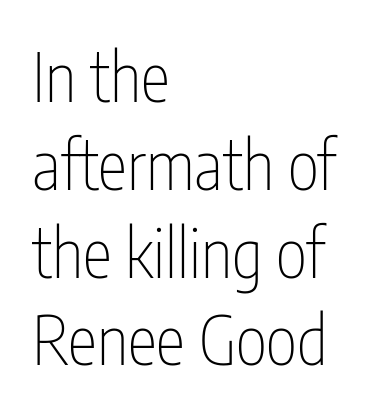
Nobody drew a line under any word here. The paragraph has a hard left edge and a soft right edge. Nothing unusual about the tracking: characters are spaced as the font intends. Each letter keeps its own natural width here, so spacing adapts to shape.
